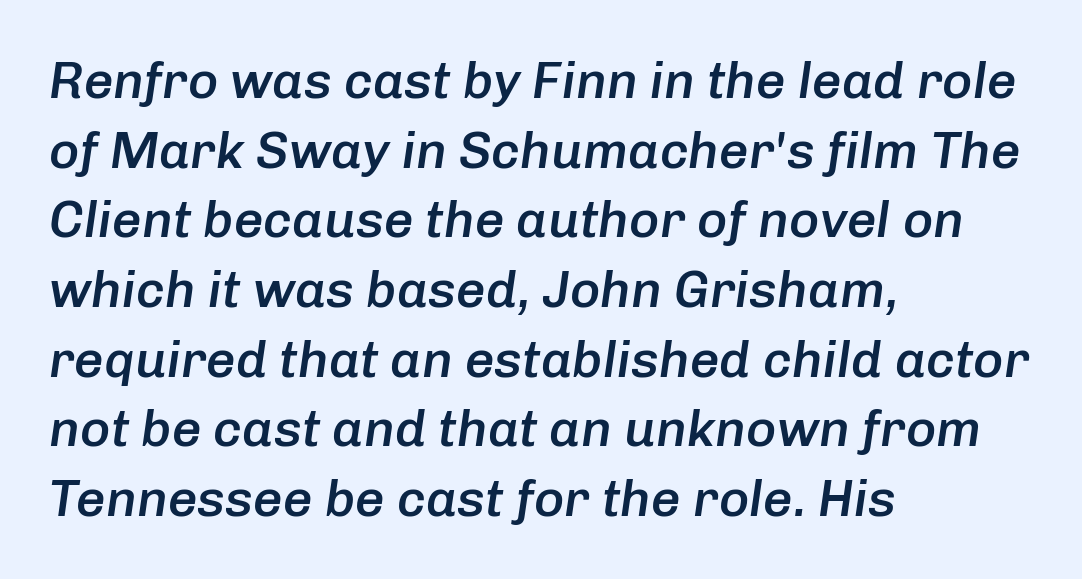
{"italic": "yes", "lean": "right", "slant_degrees": 8, "bold": "semi", "weight": "semibold", "width": "normal", "stroke_contrast": "low", "x_height": "medium", "monospaced": "no", "underline": "no", "align": "left", "line_spacing": "normal", "line_spacing_ratio": 1.34, "letter_spacing": "normal", "letter_spacing_em": 0.0, "glyph_px": 52}
